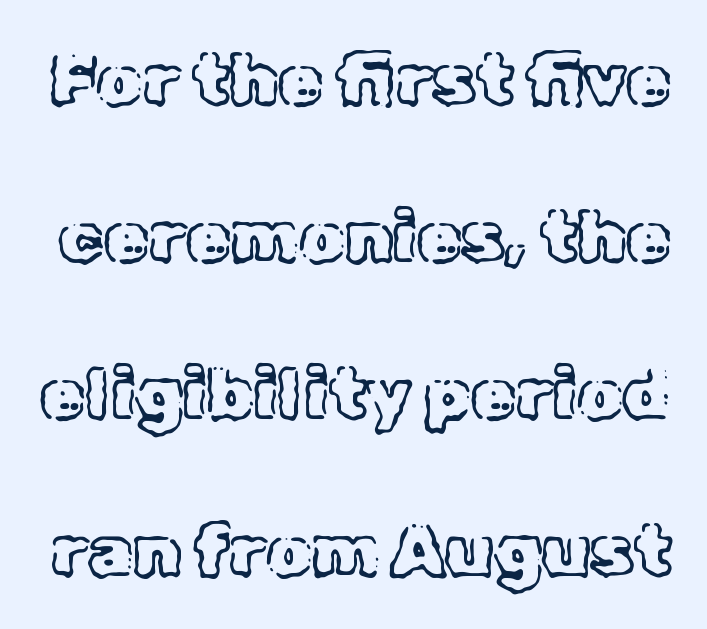
{"italic": "no", "width": "normal", "x_height": "medium", "monospaced": "no", "underline": "no", "line_spacing": "loose", "line_spacing_ratio": 2.18, "letter_spacing": "normal", "letter_spacing_em": 0.0, "glyph_px": 72}
